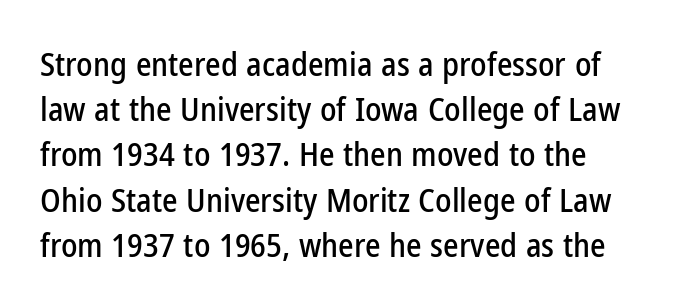
{"serif": "no", "italic": "no", "width": "condensed", "stroke_contrast": "low", "x_height": "medium", "monospaced": "no", "underline": "no", "align": "left", "line_spacing": "normal", "line_spacing_ratio": 1.37, "letter_spacing": "normal", "letter_spacing_em": 0.0, "glyph_px": 33}
